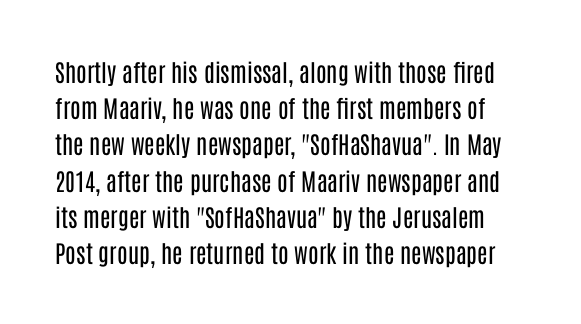
The image shows 24 px text type, upright; set normal line spacing (1.51x), normal letter spacing, not underlined.
